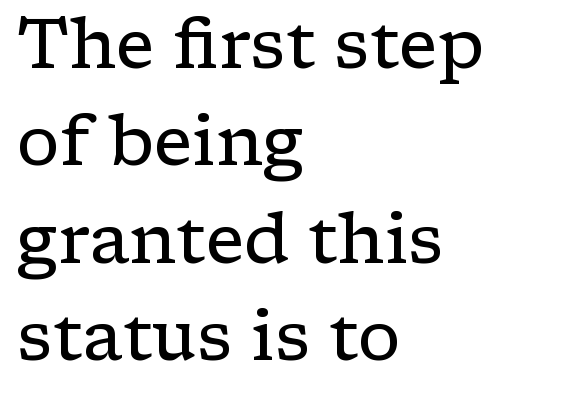
{"serif": "yes", "italic": "no", "bold": "no", "weight": "regular", "width": "wide", "stroke_contrast": "low", "x_height": "medium", "monospaced": "no", "underline": "no", "align": "left", "line_spacing": "normal", "line_spacing_ratio": 1.41, "letter_spacing": "normal", "letter_spacing_em": 0.0, "glyph_px": 69}
